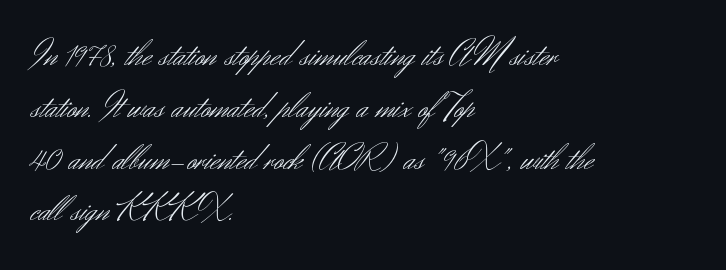
{"serif": "no", "bold": "no", "weight": "light", "width": "normal", "stroke_contrast": "medium", "x_height": "small", "monospaced": "no", "underline": "no", "align": "left", "line_spacing": "normal", "line_spacing_ratio": 1.4, "letter_spacing": "normal", "letter_spacing_em": 0.0, "glyph_px": 37}
